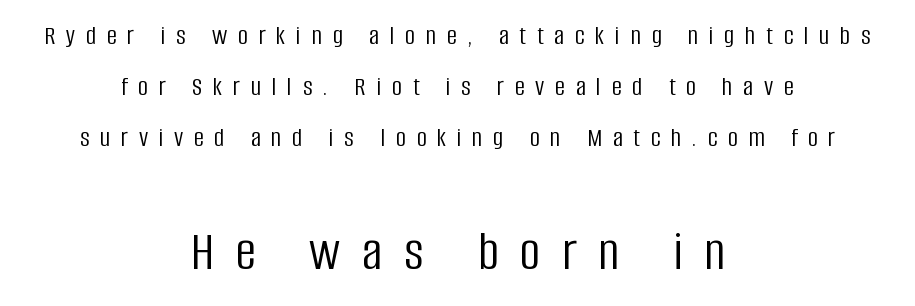
The image shows 57 px light, condensed sans-serif type, upright; set centered, line spacing 1.83x, unusually wide letter spacing (+0.38 em), not underlined; the second (bottom) block is 2.04x larger; low stroke contrast and a large x-height.
